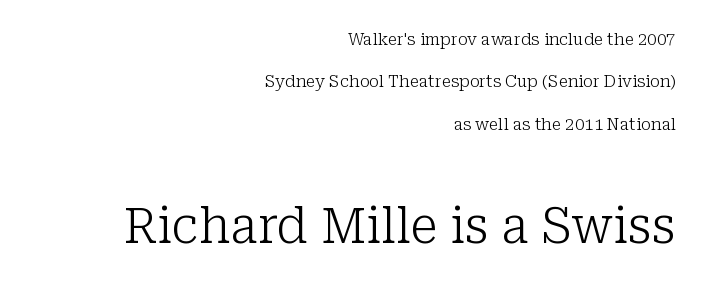
Typeset ragged left — the right edge is the straight one. Italic: no, the glyphs are upright roman. Tracking here is standard; glyphs follow each other at the usual distance. Decoration check: the copy has no underline.
